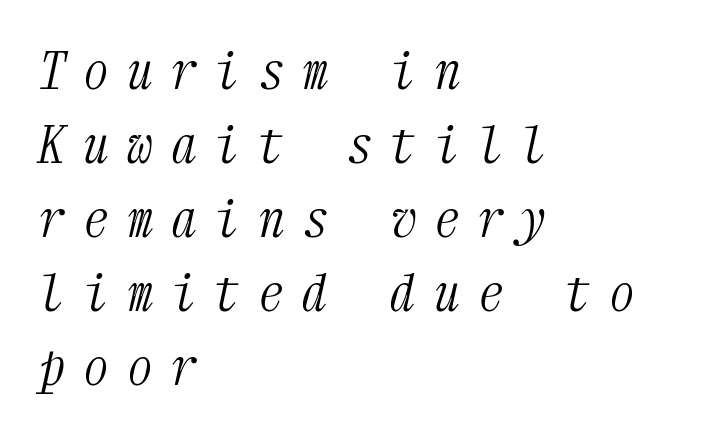
The image shows 51 px light, condensed serif type, italic (leaning right), monospaced; set left-aligned, normal line spacing (1.45x), unusually wide letter spacing (+0.36 em), not underlined; medium stroke contrast and a medium x-height.
